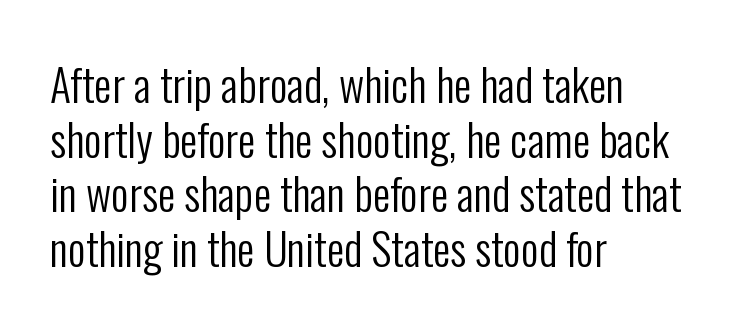
The image shows 44 px regular-weight, condensed sans-serif type, upright; set left-aligned, line spacing 1.24x, normal letter spacing, not underlined; low stroke contrast and a medium x-height.
